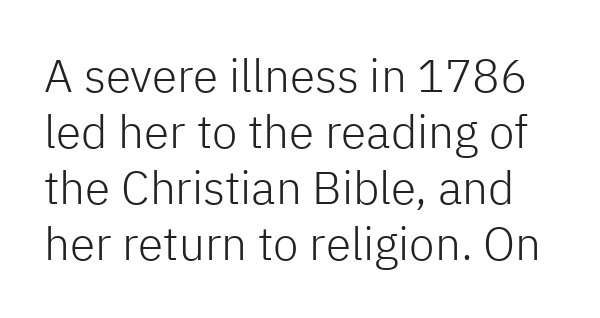
The image shows 46 px light sans-serif type, upright; set line spacing 1.22x, normal letter spacing, not underlined; low stroke contrast and a medium x-height.
